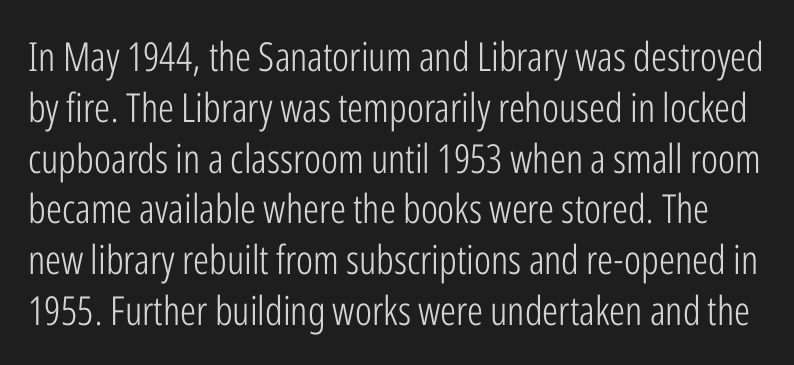
{"serif": "no", "italic": "no", "bold": "no", "weight": "light", "width": "condensed", "stroke_contrast": "low", "x_height": "medium", "monospaced": "no", "underline": "no", "line_spacing": "normal", "line_spacing_ratio": 1.27, "letter_spacing": "normal", "letter_spacing_em": 0.0, "glyph_px": 40}
